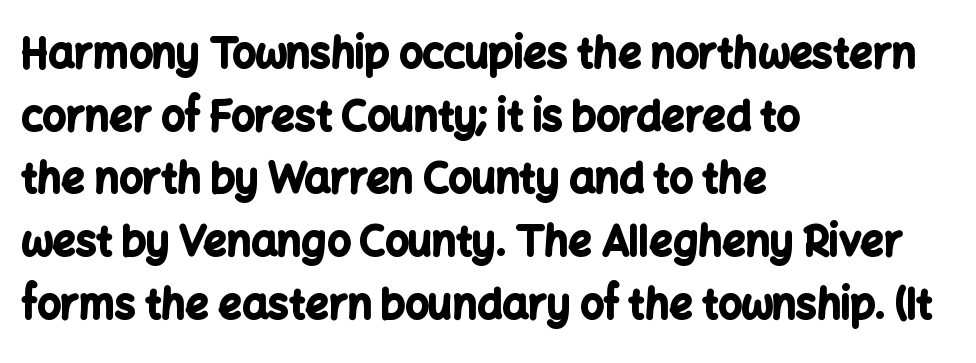
The image shows 41 px bold sans-serif type, upright; set left-aligned, normal line spacing (1.53x), normal letter spacing, not underlined; low stroke contrast and a medium x-height.
